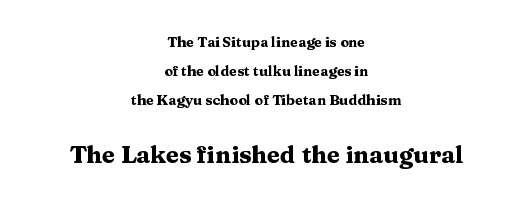
Underline: absent. Summary of vertical rhythm: relaxed, with wide interline spacing. Every letter is thick-stroked: bold, no question. Visually the block forms a symmetrical silhouette, jagged on both flanks. The font's upright variant was chosen for this text.
